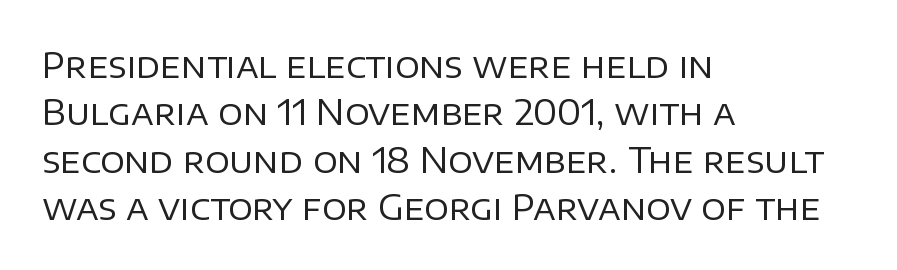
The image shows 34 px regular-weight sans-serif type, upright; set left-aligned, normal line spacing (1.39x), normal letter spacing, not underlined; low stroke contrast and a large x-height.
